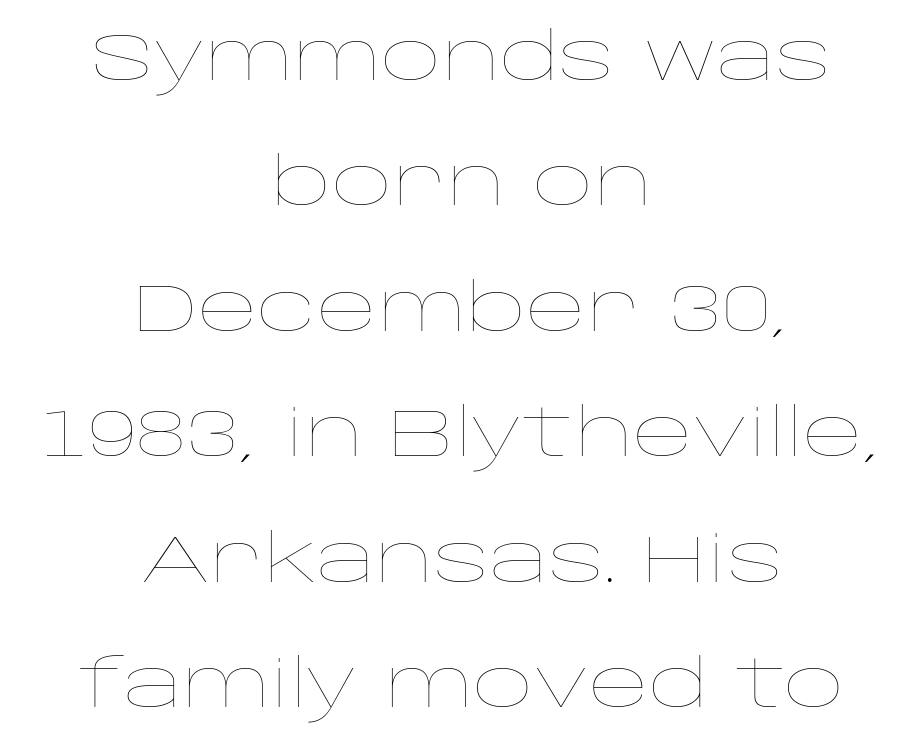
The image shows 66 px thin, wide type, upright; set centered, loose line spacing (1.9x), normal letter spacing, not underlined; low stroke contrast and a large x-height.
